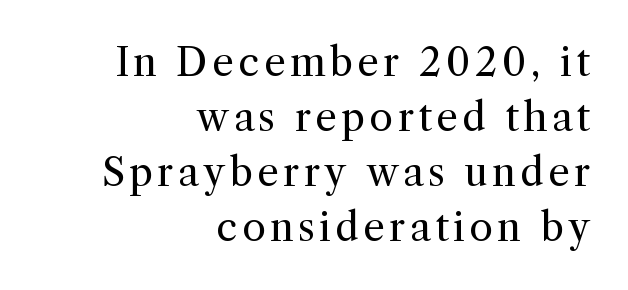
The image shows 39 px regular-weight serif type, upright; set right-aligned, normal line spacing (1.41x), not underlined; a medium x-height.
